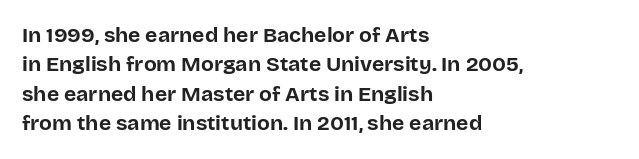
{"italic": "no", "bold": "yes", "underline": "no", "align": "left", "line_spacing": "normal", "line_spacing_ratio": 1.4, "letter_spacing": "normal", "letter_spacing_em": 0.0, "glyph_px": 21}
